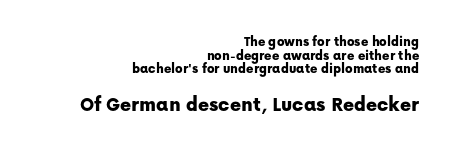
Q: Is the text italic (slanted)? A: No, it is upright.
Q: Is the text underlined? A: No.
Q: How is the paragraph aligned? A: Right-aligned.
Q: Is the spacing between letters normal or unusually wide? A: Normal.
Q: Is the spacing between lines tight, normal or loose? A: Tight.
Q: Which block of text is set in a larger size, the first (top) or the second (bottom)? A: The second (bottom) one.
